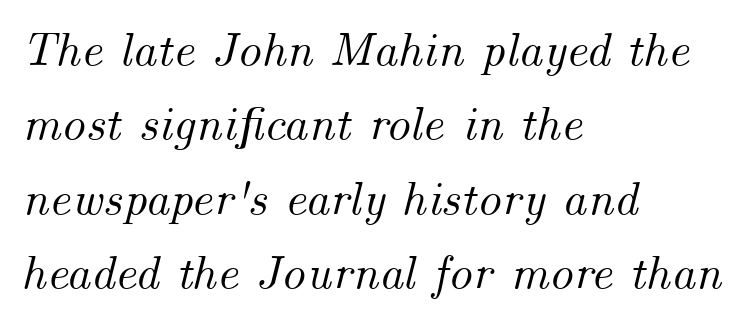
Q: Is the text italic (slanted)? A: Yes, it leans right by about 14 degrees.
Q: Is the text underlined? A: No.
Q: How is the paragraph aligned? A: Left-aligned.
Q: Is the spacing between letters normal or unusually wide? A: Normal.
Q: Is the spacing between lines tight, normal or loose? A: Normal.
Q: Width (condensed, normal, or wide)? A: Normal.
Q: Stroke contrast? A: Medium.
Q: x-height? A: Small.
Q: Monospaced? A: No.
